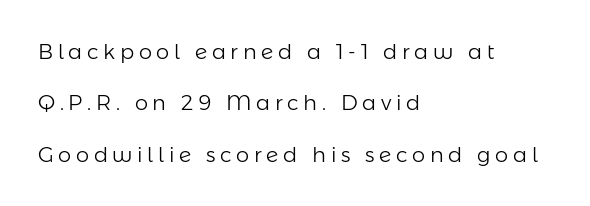
{"italic": "no", "bold": "no", "underline": "no", "align": "left", "line_spacing": "loose", "line_spacing_ratio": 2.45, "letter_spacing": "wide", "letter_spacing_em": 0.22, "glyph_px": 21}
